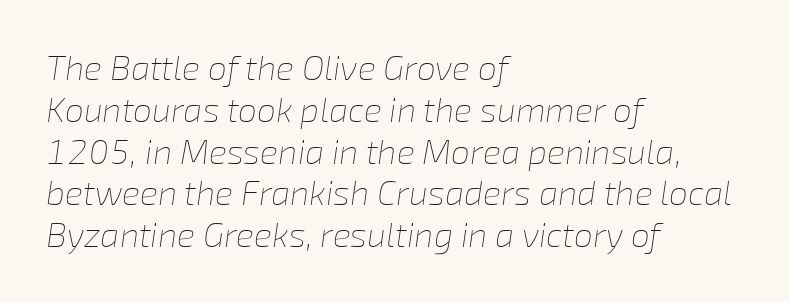
The image shows 34 px thin type, italic (leaning right); set left-aligned, line spacing 1.23x, normal letter spacing, not underlined; low stroke contrast and a medium x-height.
